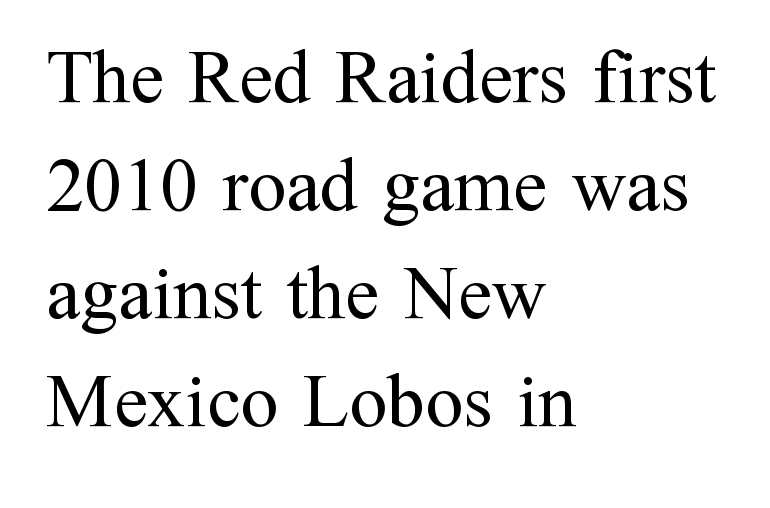
Serif or sans? Serif — the stroke terminals have little feet. These lines are set flush left with a ragged right edge. Is there any slant? The stems are plumb. The line texture is even and compact thanks to regular tracking. Lines of text with bare space underneath. Varying glyph widths throughout — classic text-font behaviour.
